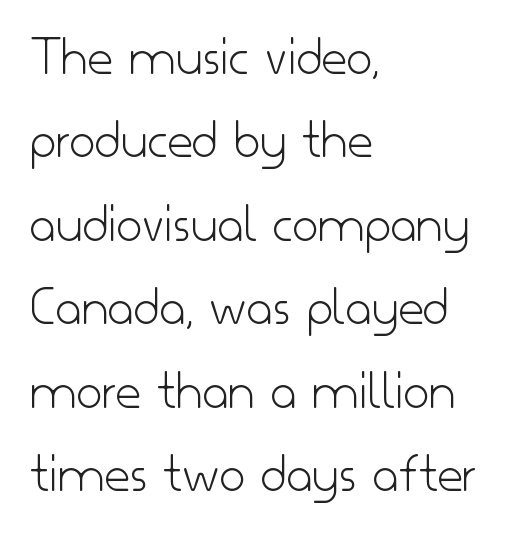
Each new line begins a customary step beneath the previous one. Nobody touched the tracking dial on this one. The type sits square on the baseline with zero lean. You could not count columns in this text — the font is proportionally spaced. The font sits on the lighter half of the weight spectrum, regular included.
